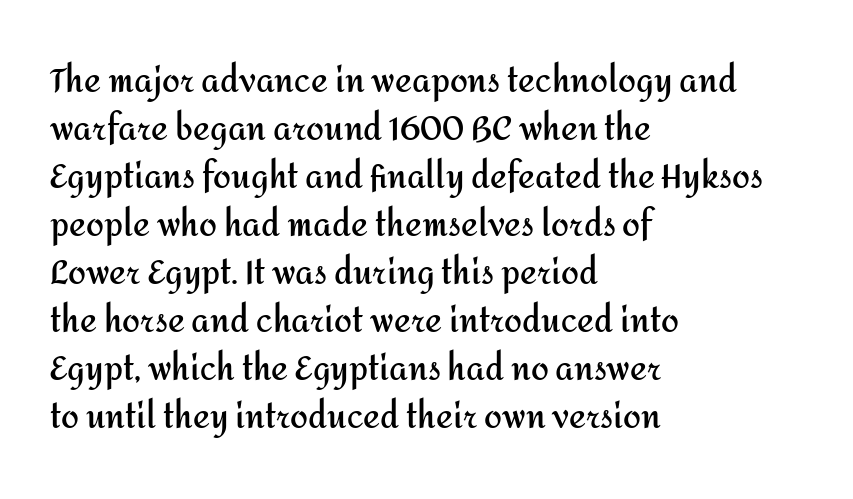
{"serif": "no", "italic": "no", "bold": "yes", "weight": "semibold", "width": "normal", "stroke_contrast": "medium", "x_height": "medium", "monospaced": "no", "underline": "no", "align": "left", "line_spacing": "normal", "line_spacing_ratio": 1.5, "letter_spacing": "normal", "letter_spacing_em": 0.0, "glyph_px": 32}
